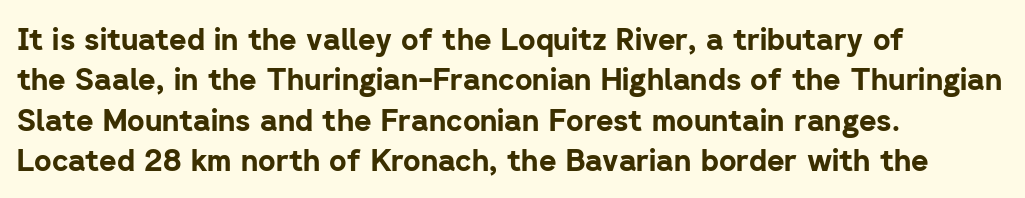
{"serif": "no", "italic": "no", "bold": "yes", "weight": "bold", "width": "normal", "stroke_contrast": "low", "x_height": "medium", "monospaced": "no", "underline": "no", "align": "left", "line_spacing": "normal", "line_spacing_ratio": 1.35, "letter_spacing": "normal", "letter_spacing_em": 0.0, "glyph_px": 30}
